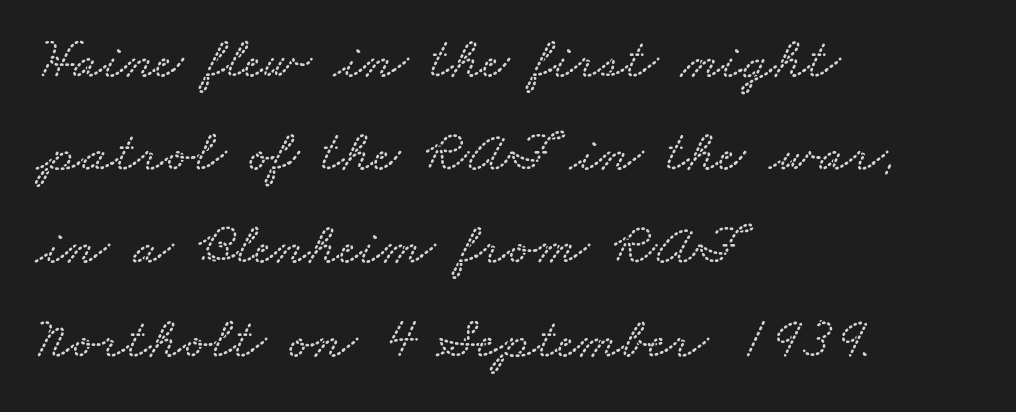
{"width": "wide", "stroke_contrast": "low", "x_height": "small", "monospaced": "no", "underline": "no", "align": "left", "line_spacing": "normal", "line_spacing_ratio": 1.58, "letter_spacing": "normal", "letter_spacing_em": 0.0, "glyph_px": 59}
